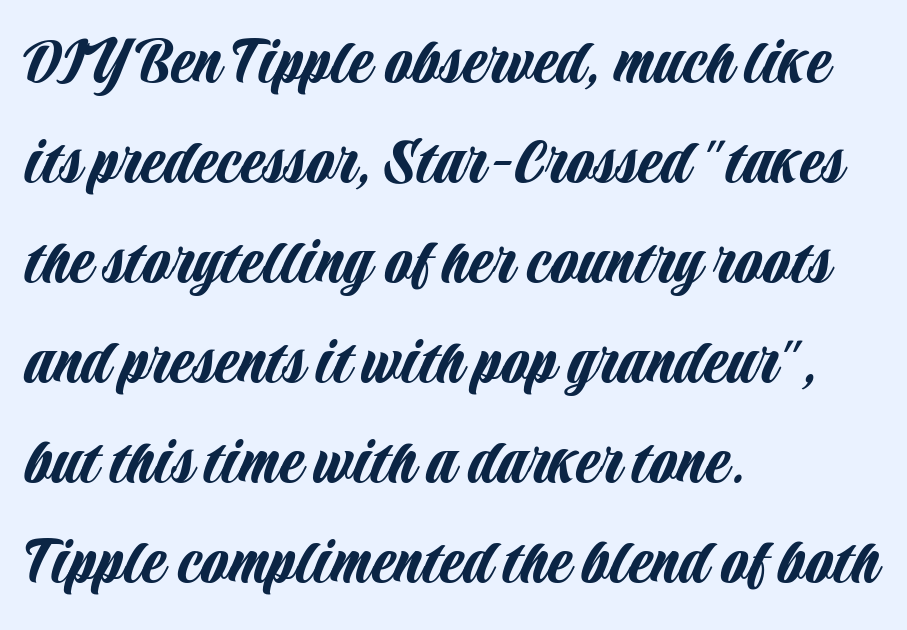
The image shows 70 px condensed sans-serif type; set left-aligned, normal line spacing (1.43x), normal letter spacing, not underlined; low stroke contrast and a large x-height.
